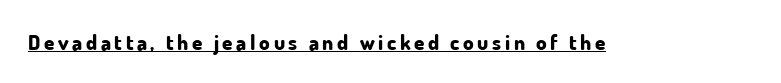
{"italic": "no", "bold": "yes", "underline": "yes", "glyph_px": 21}
